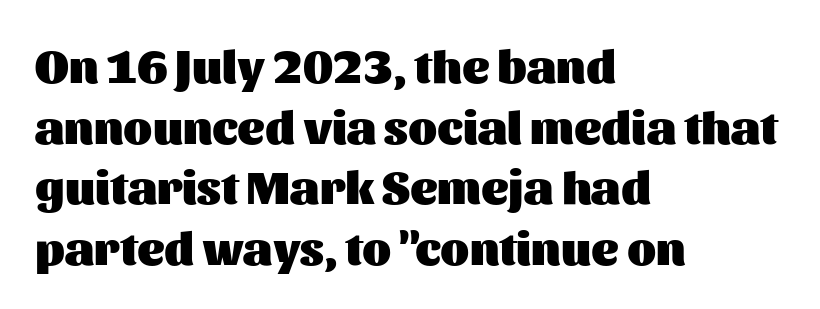
The rag falls on the right side of this text block. Unlike a traditional serif, this face leaves its strokes unadorned. How are the letters spaced? Ordinarily, with no added tracking. Style check: upright.
